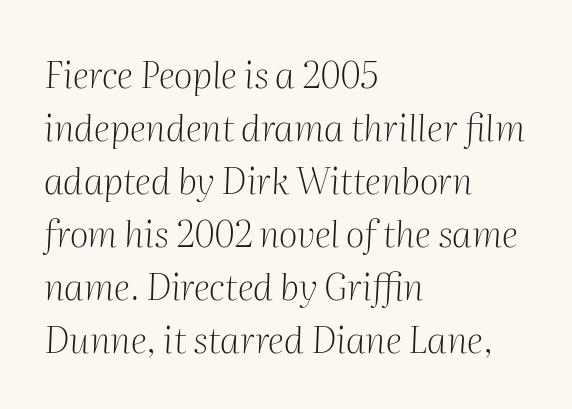
{"serif": "yes", "italic": "yes", "lean": "right", "slant_degrees": 2, "bold": "no", "weight": "light", "width": "normal", "stroke_contrast": "medium", "x_height": "medium", "monospaced": "no", "underline": "no", "align": "left", "line_spacing": "normal", "line_spacing_ratio": 1.43, "letter_spacing": "normal", "letter_spacing_em": 0.0, "glyph_px": 37}
